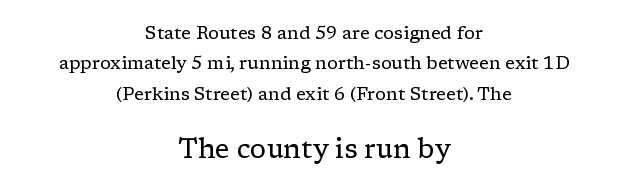
{"italic": "no", "bold": "no", "underline": "no", "align": "center", "line_spacing": "normal", "line_spacing_ratio": 1.69, "letter_spacing": "normal", "letter_spacing_em": 0.0, "larger_block": "second", "size_ratio": 1.5, "glyph_px": 27}
